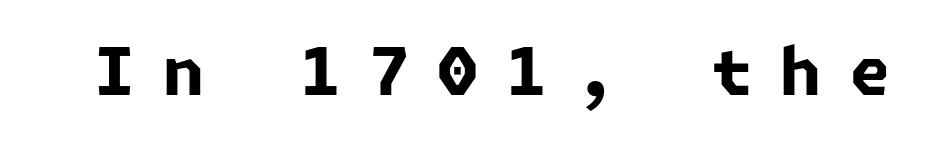
The space beneath each line is pristine and unruled. As a designer I'd log this as weight 700, bold. Words appear elongated and porous because spacing is wide. What kind of face is this? One without serifs — a sans.
